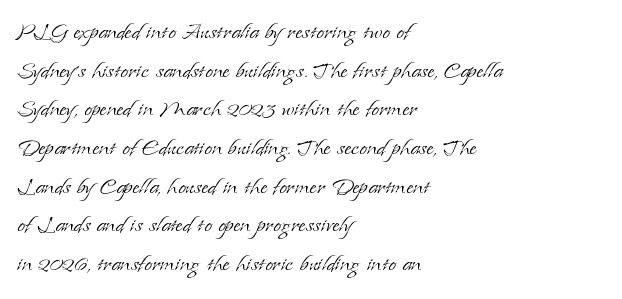
Q: Is the text bold? A: No.
Q: Is the text italic (slanted)? A: Yes.
Q: Is the typeface a serif or a sans-serif typeface? A: Serif.
Q: Is the text underlined? A: No.
Q: How is the paragraph aligned? A: Left-aligned.
Q: Is the spacing between letters normal or unusually wide? A: Normal.
Q: Is the spacing between lines tight, normal or loose? A: Normal.
Q: Width (condensed, normal, or wide)? A: Normal.
Q: Stroke contrast? A: Low.
Q: x-height? A: Small.
Q: Monospaced? A: No.
